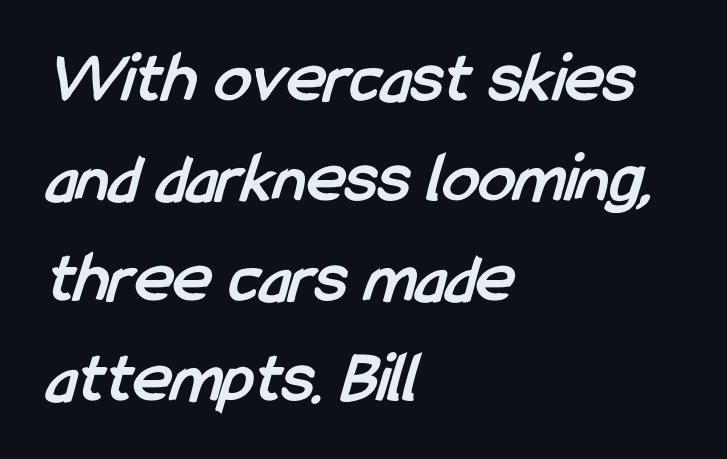
Q: Is the text bold? A: Yes.
Q: Is the typeface a serif or a sans-serif typeface? A: Sans-serif.
Q: Is the text underlined? A: No.
Q: How is the paragraph aligned? A: Left-aligned.
Q: Is the spacing between letters normal or unusually wide? A: Normal.
Q: Is the spacing between lines tight, normal or loose? A: Normal.
Q: Width (condensed, normal, or wide)? A: Condensed.
Q: Stroke contrast? A: Low.
Q: x-height? A: Medium.
Q: Monospaced? A: No.
